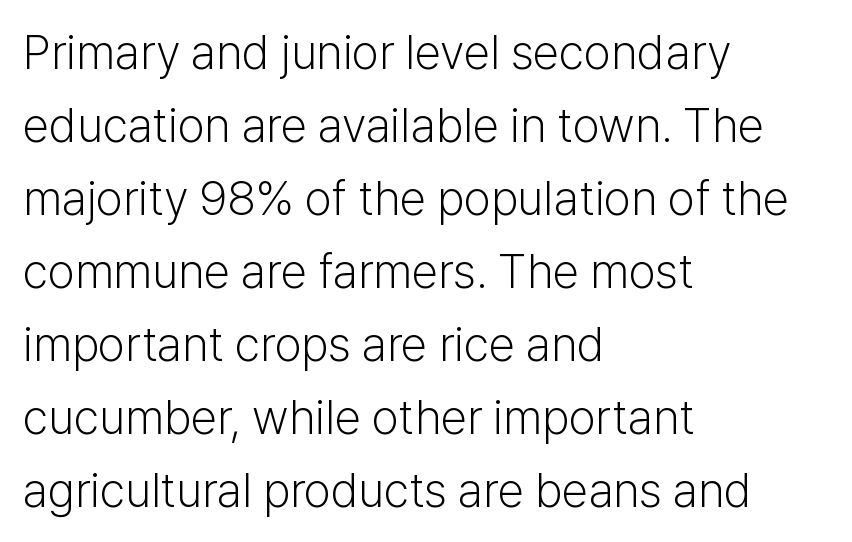
{"serif": "no", "italic": "no", "bold": "no", "weight": "light", "width": "normal", "stroke_contrast": "low", "x_height": "medium", "monospaced": "no", "underline": "no", "align": "left", "line_spacing": "normal", "line_spacing_ratio": 1.52, "letter_spacing": "normal", "letter_spacing_em": 0.0, "glyph_px": 48}
